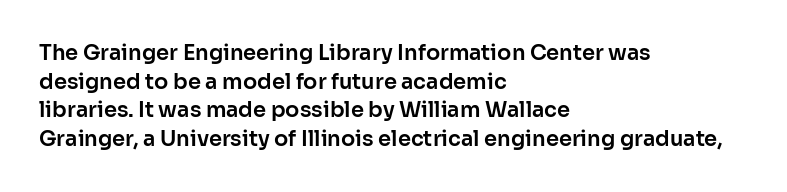
Q: Is the text italic (slanted)? A: No, it is upright.
Q: Is the text underlined? A: No.
Q: How is the paragraph aligned? A: Left-aligned.
Q: Is the spacing between letters normal or unusually wide? A: Normal.
Q: Is the spacing between lines tight, normal or loose? A: Normal.
